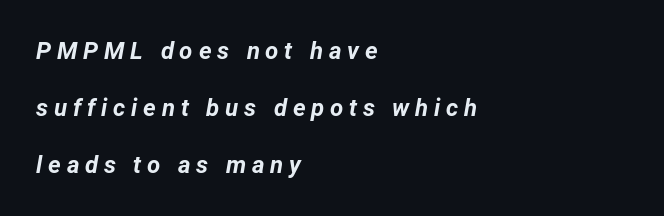
Q: Is the text bold? A: Yes.
Q: Is the text italic (slanted)? A: Yes, it leans right by about 12 degrees.
Q: Is the text underlined? A: No.
Q: How is the paragraph aligned? A: Left-aligned.
Q: Is the spacing between letters normal or unusually wide? A: Unusually wide.
Q: Is the spacing between lines tight, normal or loose? A: Loose.
